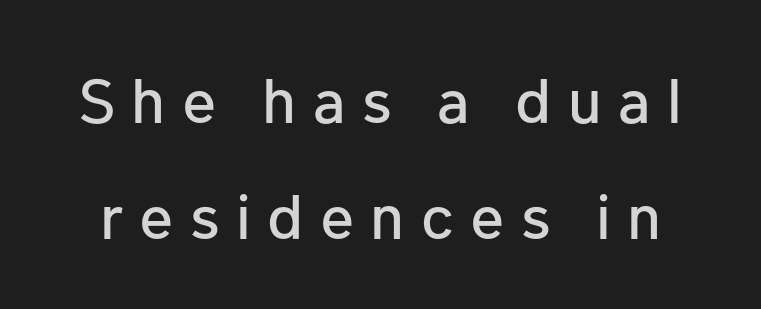
The image shows 63 px sans-serif type, upright; set line spacing 1.84x, unusually wide letter spacing (+0.26 em), not underlined; low stroke contrast and a medium x-height.
